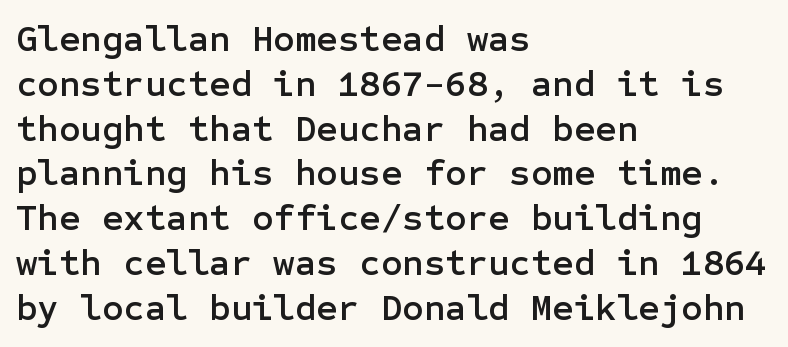
This rendering uses left alignment, leaving the right contour irregular. Bare-footed words on every line. Do the letters lean? They stand straight. Students, note that the glyphs here touch the page at normal intervals.
